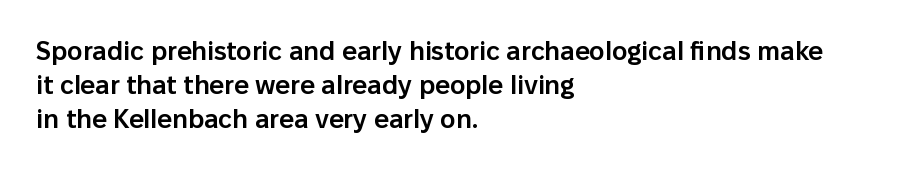
Look at the tracking — it's just the regular setting, nothing added. Line starts are locked; line ends wander. No word sits above an underline. The sample has been set in demibold, a notch under bold.
